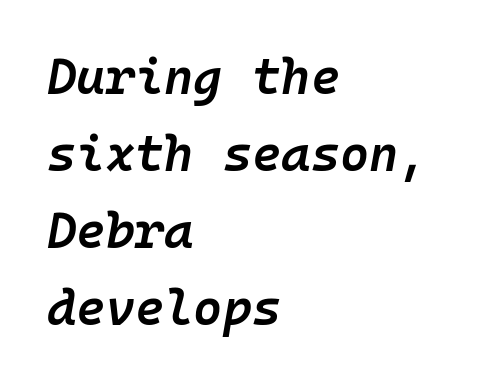
Q: Is the text bold? A: Semi-bold.
Q: Is the text italic (slanted)? A: Yes, it leans right by about 10 degrees.
Q: Is the text underlined? A: No.
Q: How is the paragraph aligned? A: Left-aligned.
Q: Is the spacing between letters normal or unusually wide? A: Normal.
Q: Is the spacing between lines tight, normal or loose? A: Normal.
Q: Width (condensed, normal, or wide)? A: Normal.
Q: Stroke contrast? A: Low.
Q: x-height? A: Medium.
Q: Monospaced? A: Yes.
